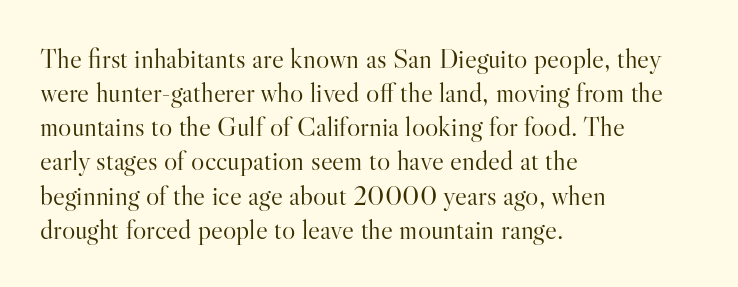
Every row of glyphs begins at an identical x-position on the left. I'd call this a serif setting — the letters wear small feet. Each word holds together tightly as a unit, with standard inter-letter gaps. Descenders hang freely into open space. Is this a heavy cut? Hardly; it is regular or lighter. Varying glyph widths throughout — classic text-font behaviour.
